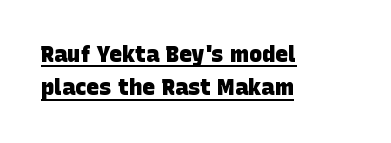
Q: Is the text bold? A: Yes.
Q: Is the text underlined? A: Yes.
Q: How is the paragraph aligned? A: Left-aligned.
Q: Is the spacing between letters normal or unusually wide? A: Normal.
Q: Is the spacing between lines tight, normal or loose? A: Normal.
